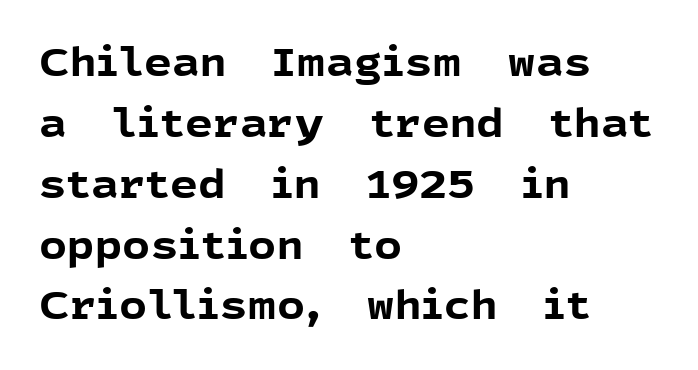
The image shows 39 px bold sans-serif type, upright; set left-aligned, normal line spacing (1.56x), normal letter spacing, not underlined; a medium x-height.
